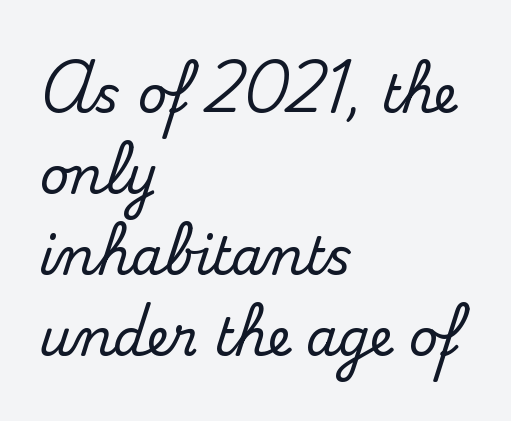
{"width": "normal", "stroke_contrast": "medium", "x_height": "small", "monospaced": "no", "underline": "no", "align": "left", "line_spacing": "normal", "line_spacing_ratio": 1.59, "letter_spacing": "normal", "letter_spacing_em": 0.0, "glyph_px": 51}
